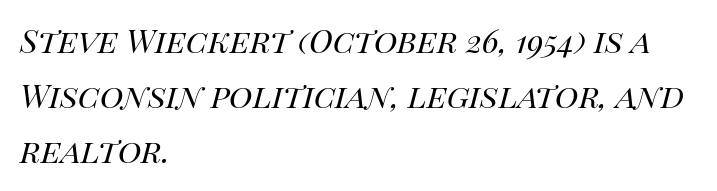
Observe the ordinary spacing: letters are neighbours, not strangers. Letters rest on an invisible, unmarked baseline. Observe the lean: these are italic letterforms. The passage shown stacks its lines at a standard gap. Vertical stems look standard width or narrower in stroke.
